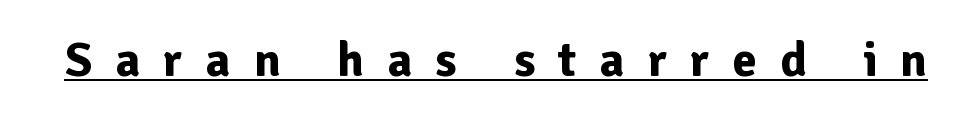
The image shows 49 px bold sans-serif type, upright; set unusually wide letter spacing (+0.47 em), underlined; low stroke contrast and a medium x-height.
